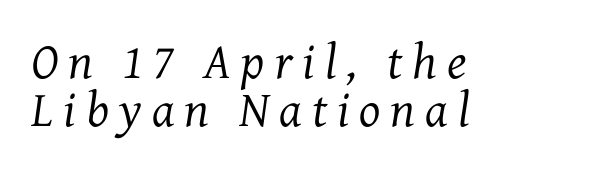
The image shows 50 px regular-weight serif type, italic (leaning right); set left-aligned, tight line spacing (0.97x), unusually wide letter spacing (+0.2 em), not underlined; medium stroke contrast and a medium x-height.
